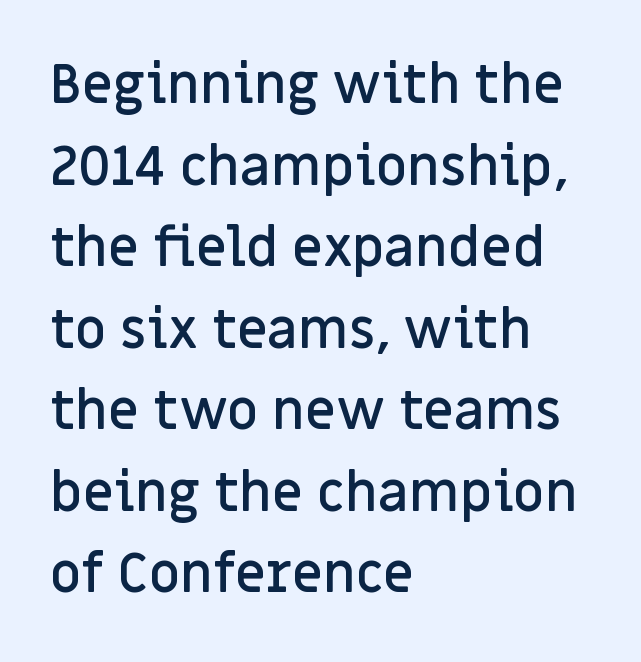
This is the regular roman posture of the typeface. Default kerning and tracking; the words read as compact shapes. Looks like regular typesetting: each glyph gets only the width it needs. These lines stack with their left ends in a neat column.
